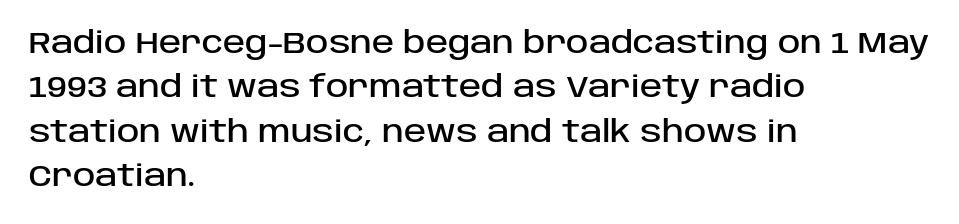
The tracking reads as untouched default to a designer's eye. Which margin do the lines hug? The left one — the right edge is uneven. The passage shown is typed in a proportional face where columns would drift. Characters remain perfectly vertical along every line.
